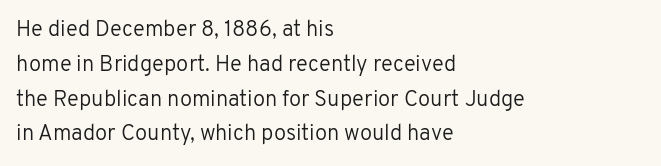
{"italic": "no", "bold": "no", "underline": "no", "align": "left", "line_spacing": "normal", "line_spacing_ratio": 1.58, "letter_spacing": "normal", "letter_spacing_em": 0.0, "glyph_px": 22}
